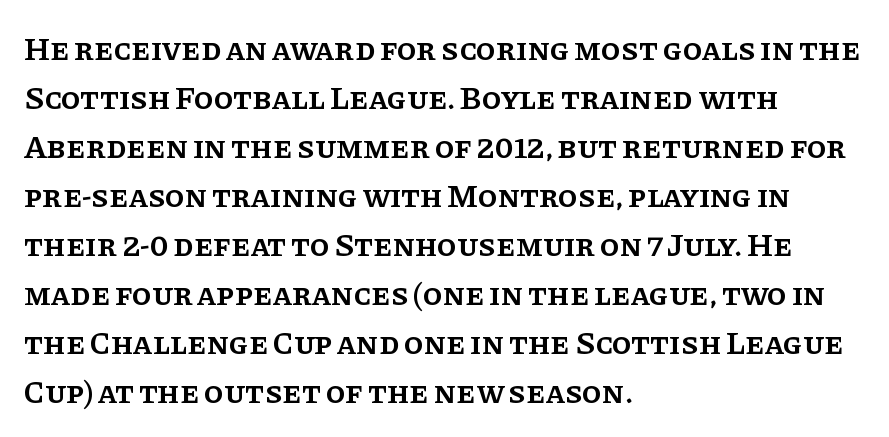
Q: Is the text bold? A: Semi-bold.
Q: Is the text italic (slanted)? A: No, it is upright.
Q: Is the typeface a serif or a sans-serif typeface? A: Serif.
Q: Is the text underlined? A: No.
Q: How is the paragraph aligned? A: Left-aligned.
Q: Is the spacing between letters normal or unusually wide? A: Normal.
Q: Is the spacing between lines tight, normal or loose? A: Normal.
Q: Width (condensed, normal, or wide)? A: Normal.
Q: Stroke contrast? A: Low.
Q: x-height? A: Large.
Q: Monospaced? A: No.
